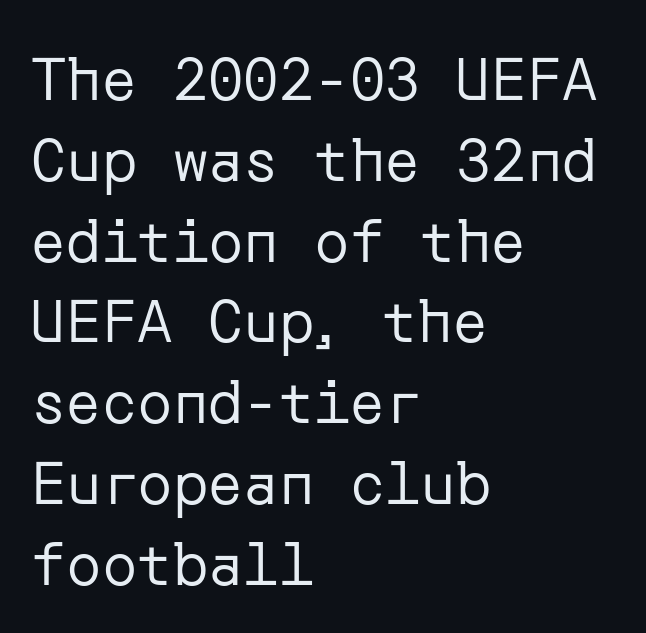
{"serif": "no", "italic": "no", "bold": "no", "weight": "regular", "width": "normal", "stroke_contrast": "low", "x_height": "medium", "underline": "no", "align": "left", "line_spacing": "normal", "line_spacing_ratio": 1.37, "letter_spacing": "normal", "letter_spacing_em": 0.0, "glyph_px": 59}
